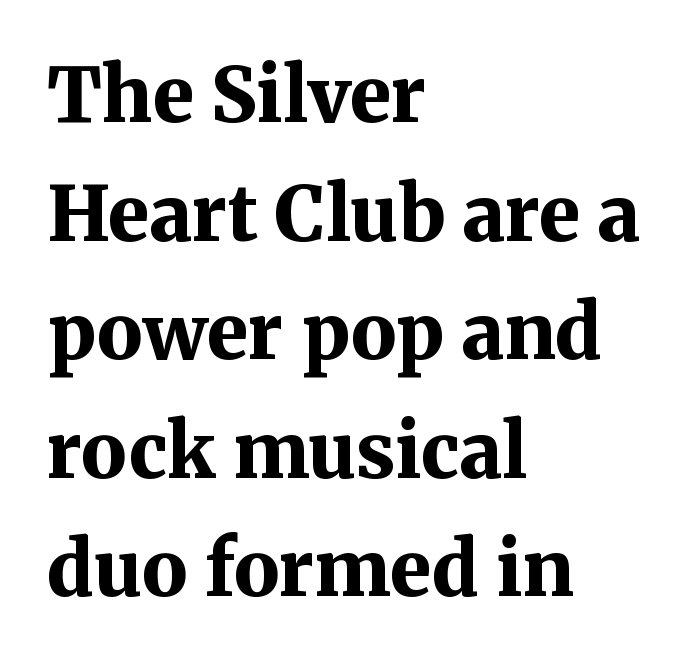
Q: Is the text bold? A: Yes.
Q: Is the text italic (slanted)? A: No, it is upright.
Q: Is the typeface a serif or a sans-serif typeface? A: Serif.
Q: Is the text underlined? A: No.
Q: How is the paragraph aligned? A: Left-aligned.
Q: Is the spacing between letters normal or unusually wide? A: Normal.
Q: Is the spacing between lines tight, normal or loose? A: Normal.
Q: Width (condensed, normal, or wide)? A: Normal.
Q: Stroke contrast? A: Medium.
Q: x-height? A: Medium.
Q: Monospaced? A: No.
